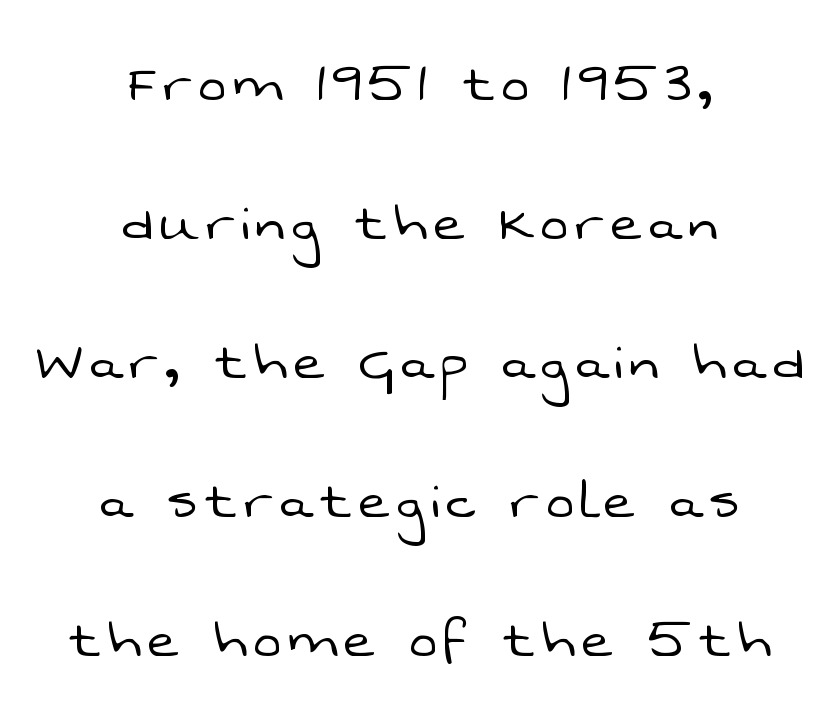
{"serif": "no", "bold": "no", "weight": "light", "width": "normal", "stroke_contrast": "low", "x_height": "medium", "monospaced": "no", "underline": "no", "align": "center", "line_spacing": "loose", "line_spacing_ratio": 2.14, "glyph_px": 65}
